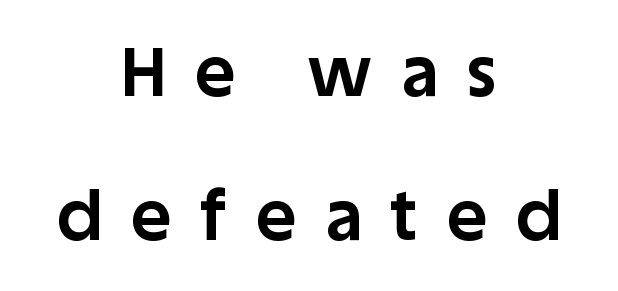
The image shows 68 px bold sans-serif type, upright; set centered, loose line spacing (2.12x), unusually wide letter spacing (+0.43 em), not underlined; low stroke contrast and a large x-height.
